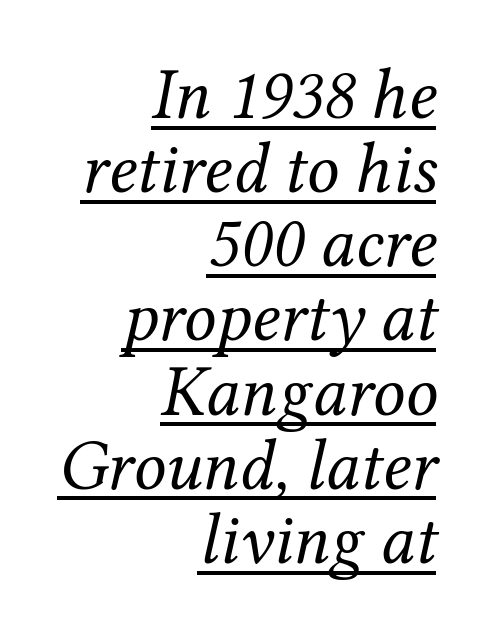
{"serif": "yes", "italic": "yes", "lean": "right", "slant_degrees": 12, "bold": "no", "weight": "regular", "width": "normal", "stroke_contrast": "medium", "x_height": "medium", "monospaced": "no", "underline": "yes", "align": "right", "line_spacing": "tight", "line_spacing_ratio": 1.03, "letter_spacing": "normal", "letter_spacing_em": 0.0, "glyph_px": 72}
